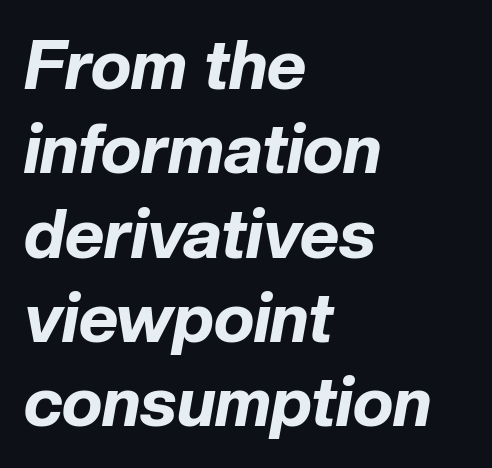
The image shows 68 px bold type, italic (leaning right); set left-aligned, line spacing 1.24x, normal letter spacing, not underlined; low stroke contrast and a medium x-height.
